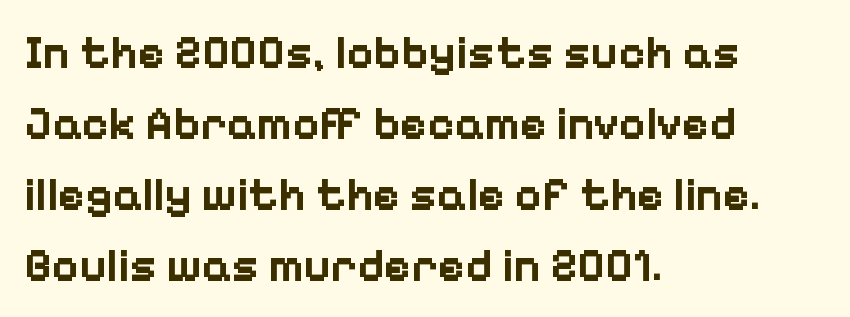
The image shows 46 px bold sans-serif type, upright; set left-aligned, normal line spacing (1.54x), normal letter spacing, not underlined; low stroke contrast and a medium x-height.
